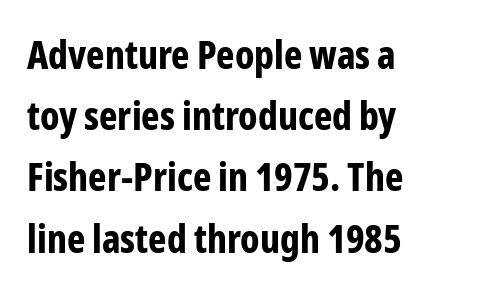
A full-strength bold gives these letters their thick strokes. The rendering uses natural spacing where letterforms have individual widths. This sample uses plain, unmodified letter spacing. This rendering uses left alignment, leaving the right contour irregular. The font family rendered here belongs to the sans-serif group.
